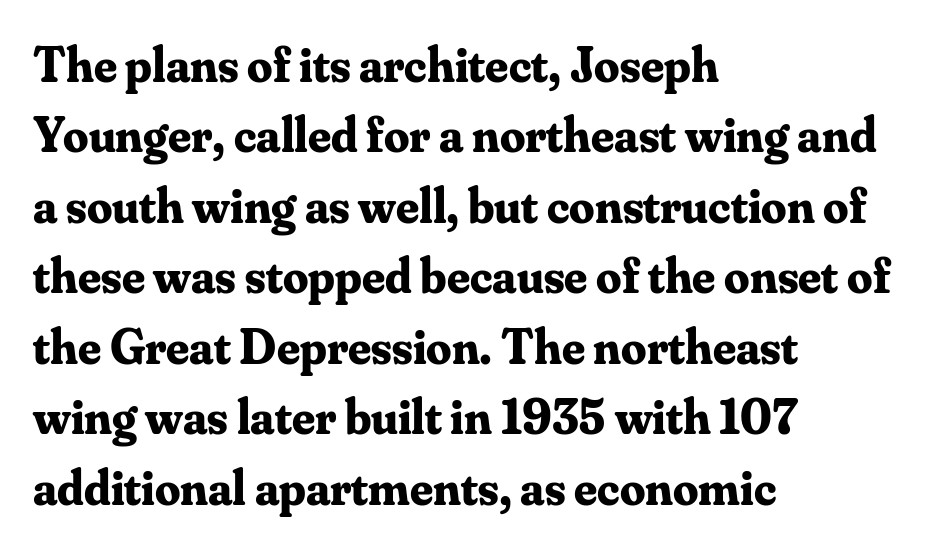
{"serif": "yes", "italic": "no", "bold": "yes", "weight": "bold", "width": "normal", "stroke_contrast": "medium", "x_height": "small", "monospaced": "no", "underline": "no", "align": "left", "line_spacing": "normal", "line_spacing_ratio": 1.41, "letter_spacing": "normal", "letter_spacing_em": 0.0, "glyph_px": 50}
